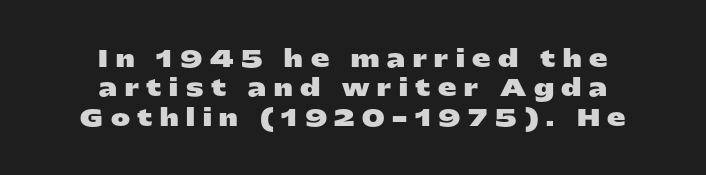
Q: Is the text bold? A: Yes.
Q: Is the text italic (slanted)? A: No, it is upright.
Q: Is the text underlined? A: No.
Q: How is the paragraph aligned? A: Centered.
Q: Is the spacing between letters normal or unusually wide? A: Unusually wide.
Q: Is the spacing between lines tight, normal or loose? A: Normal.
